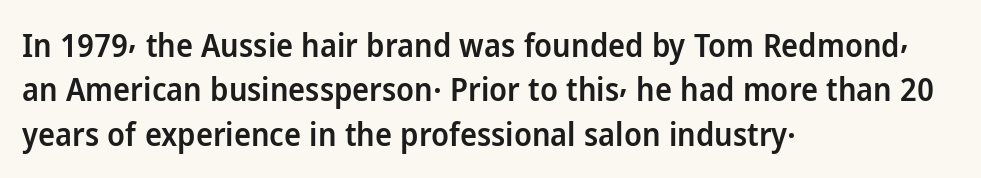
The letterforms sit shoulder to shoulder at normal distance. Quick note: not italic, upright. This sample keeps an unexceptional amount of space between lines. Look at the bottom of the vertical strokes: they stop flat, with no serifs. This is the in-between weight designers call semibold or demi. Clear beneath every line of the passage.
